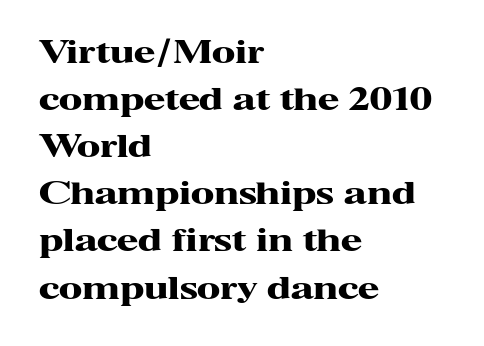
Q: Is the text bold? A: Yes.
Q: Is the text italic (slanted)? A: No, it is upright.
Q: Is the typeface a serif or a sans-serif typeface? A: Serif.
Q: Is the text underlined? A: No.
Q: How is the paragraph aligned? A: Left-aligned.
Q: Is the spacing between letters normal or unusually wide? A: Normal.
Q: Is the spacing between lines tight, normal or loose? A: Normal.
Q: Width (condensed, normal, or wide)? A: Wide.
Q: Stroke contrast? A: High.
Q: x-height? A: Medium.
Q: Monospaced? A: No.
